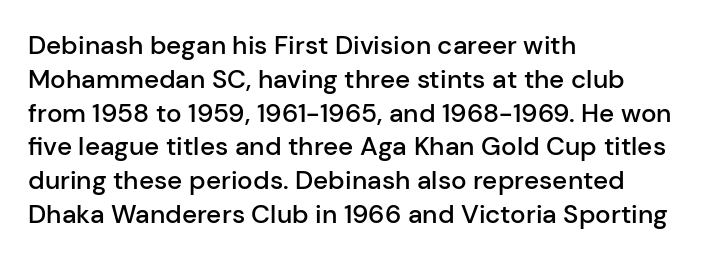
Look at the tracking — it's just the regular setting, nothing added. Line starts are locked; line ends wander. No word sits above an underline. The sample has been set in demibold, a notch under bold.
